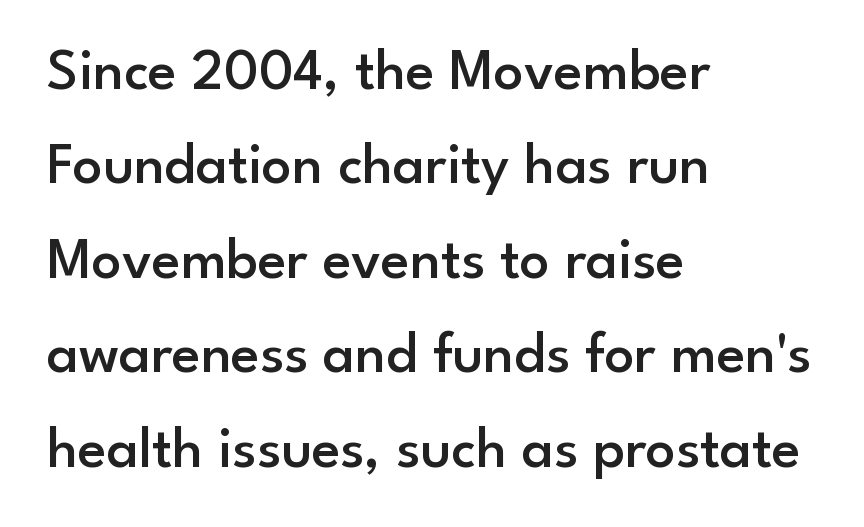
The image shows 59 px semibold sans-serif type, upright; set left-aligned, normal line spacing (1.6x), normal letter spacing, not underlined; low stroke contrast and a small x-height.
